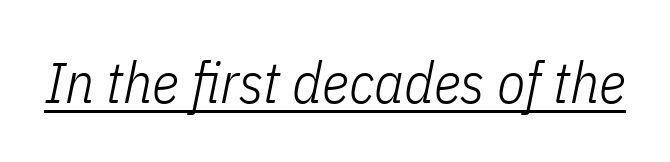
{"italic": "yes", "lean": "right", "slant_degrees": 11, "bold": "no", "weight": "light", "width": "condensed", "stroke_contrast": "low", "x_height": "medium", "monospaced": "no", "underline": "yes", "letter_spacing": "normal", "letter_spacing_em": 0.0, "glyph_px": 58}
